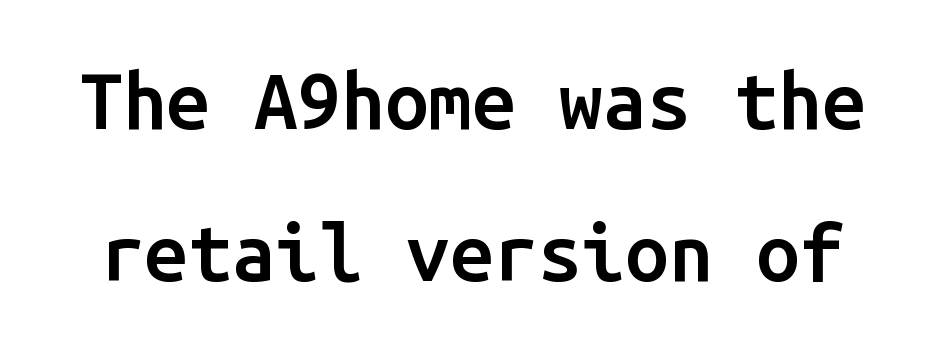
{"serif": "no", "italic": "no", "bold": "semi", "weight": "semibold", "width": "normal", "stroke_contrast": "low", "x_height": "medium", "monospaced": "yes", "underline": "no", "line_spacing": "loose", "line_spacing_ratio": 1.95, "letter_spacing": "normal", "letter_spacing_em": 0.0, "glyph_px": 78}
